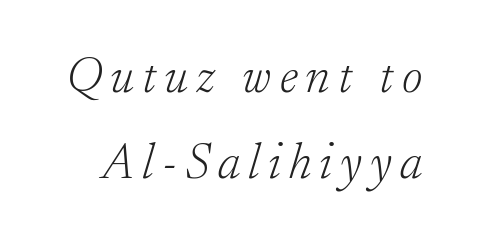
Bold? No — there's no thickening of the strokes. Italic? Definitely — the glyphs are oblique. Note the varied advance widths — an 'i' is clearly narrower than an 'm'. These lines are composed in type with serifs.
